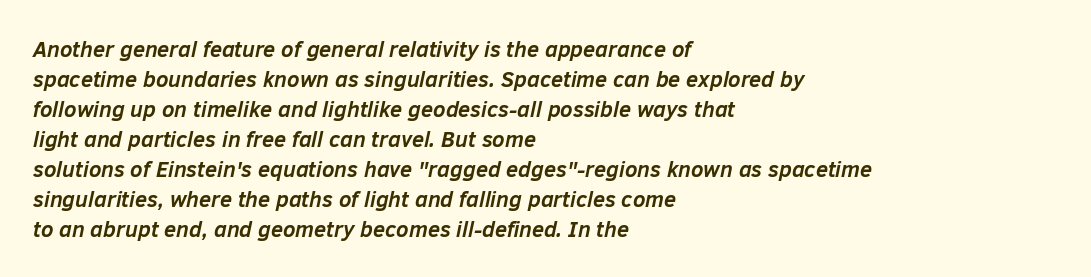
{"italic": "yes", "lean": "right", "slant_degrees": 12, "bold": "yes", "underline": "no", "align": "left", "line_spacing": "normal", "line_spacing_ratio": 1.36, "letter_spacing": "normal", "letter_spacing_em": 0.0, "glyph_px": 22}
